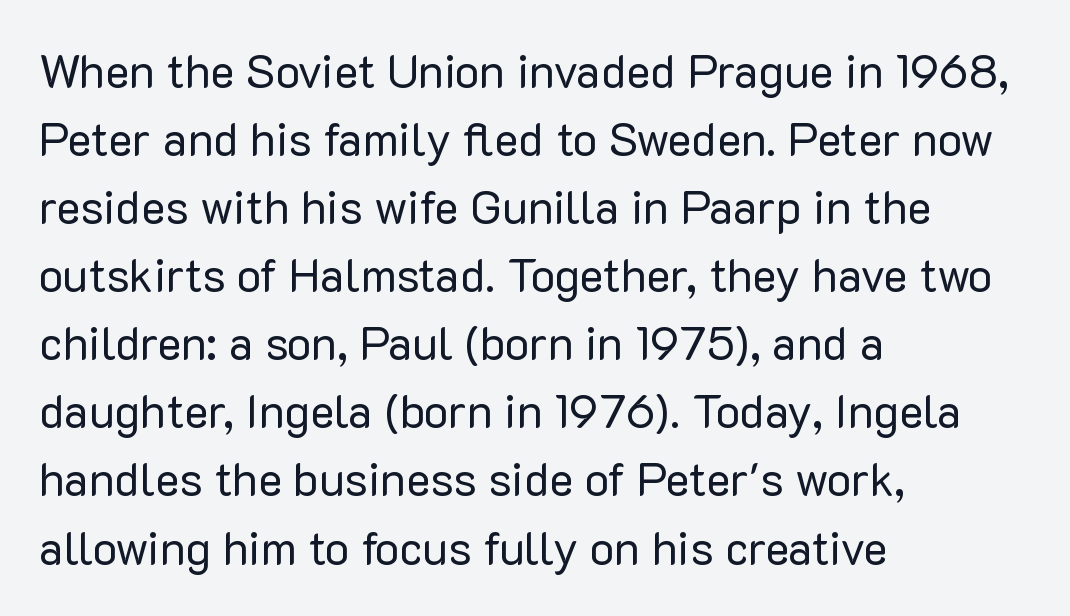
The image shows 46 px regular-weight sans-serif type, upright; set left-aligned, normal line spacing (1.48x), normal letter spacing, not underlined; low stroke contrast and a medium x-height.
